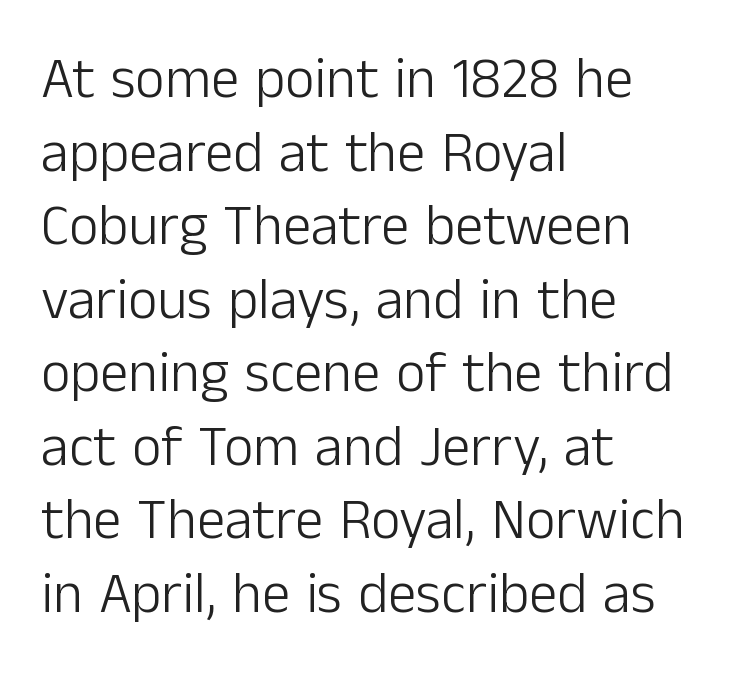
Q: Is the text bold? A: No.
Q: Is the text italic (slanted)? A: No, it is upright.
Q: Is the typeface a serif or a sans-serif typeface? A: Sans-serif.
Q: Is the text underlined? A: No.
Q: How is the paragraph aligned? A: Left-aligned.
Q: Is the spacing between letters normal or unusually wide? A: Normal.
Q: Is the spacing between lines tight, normal or loose? A: Normal.
Q: Width (condensed, normal, or wide)? A: Normal.
Q: Stroke contrast? A: Low.
Q: x-height? A: Medium.
Q: Monospaced? A: No.
